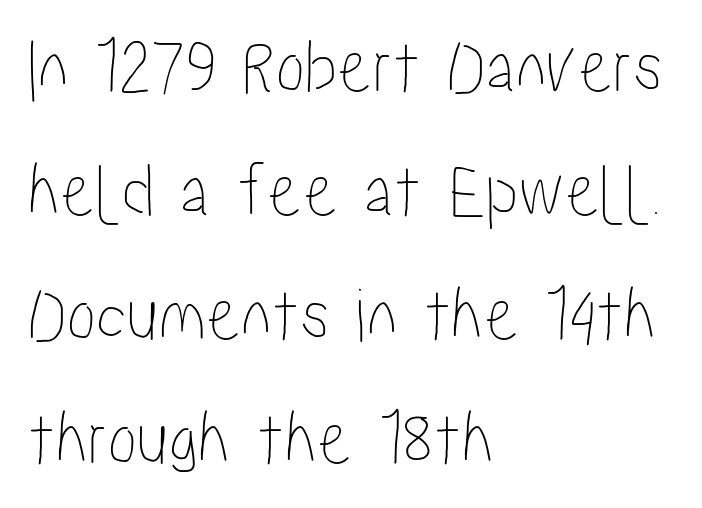
{"italic": "no", "width": "condensed", "stroke_contrast": "low", "x_height": "medium", "monospaced": "no", "underline": "no", "align": "left", "line_spacing": "normal", "line_spacing_ratio": 1.59, "letter_spacing": "normal", "letter_spacing_em": 0.0, "glyph_px": 78}
